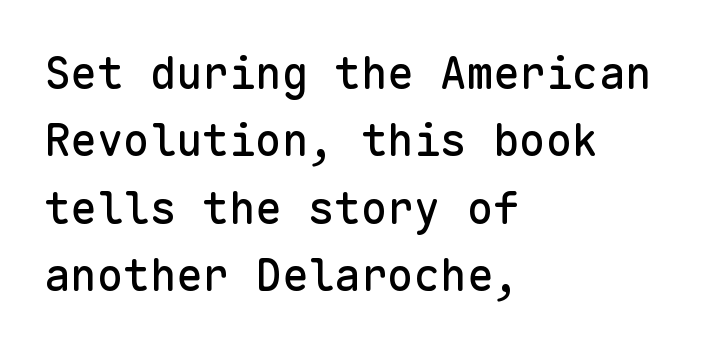
The line-height multiplier appears to be the usual default. A typesetter would label this face a sans. A typesetter would call this monospace, since all characters share one set width. No word sits above an underline. Nope, not italic — everything's standing straight. Default kerning and tracking; the words read as compact shapes.
